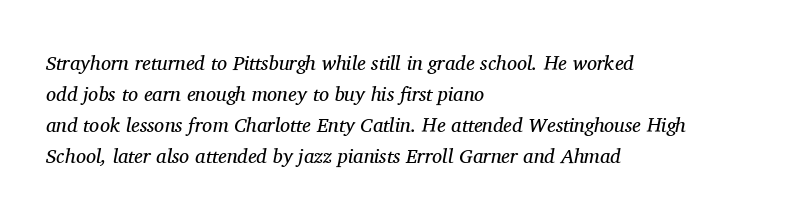
Q: Is the text bold? A: No.
Q: Is the text italic (slanted)? A: Yes, it leans right by about 11 degrees.
Q: Is the text underlined? A: No.
Q: How is the paragraph aligned? A: Left-aligned.
Q: Is the spacing between letters normal or unusually wide? A: Normal.
Q: Is the spacing between lines tight, normal or loose? A: Normal.
